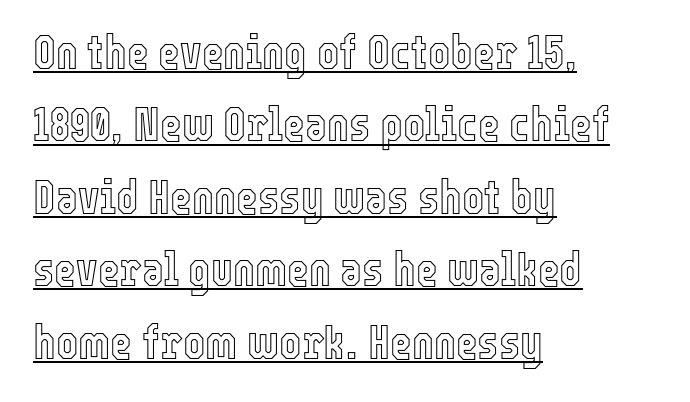
Nope, not italic — everything's standing straight. Does a line run under the words? Yes, clearly. Think of a printed novel: that variable character pitch is what you see here. Tracking value appears to be zero — textbook default spacing. The ragged edge is on the right, which tells us the setting is flush left. Vertically, the passage feels balanced, rows spaced as you'd expect.
